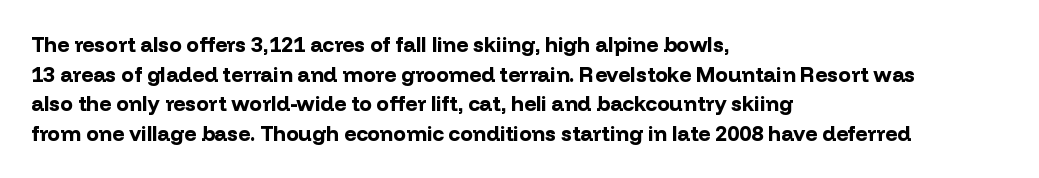
{"italic": "no", "bold": "yes", "underline": "no", "align": "left", "line_spacing": "normal", "line_spacing_ratio": 1.41, "letter_spacing": "normal", "letter_spacing_em": 0.0, "glyph_px": 21}
